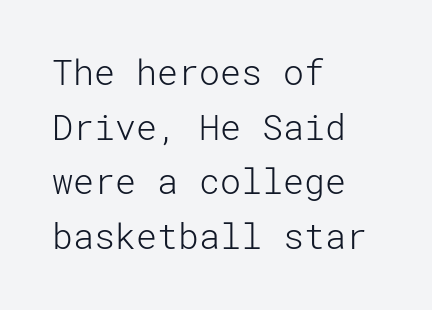
Q: Is the text bold? A: No.
Q: Is the text italic (slanted)? A: No, it is upright.
Q: Is the typeface a serif or a sans-serif typeface? A: Sans-serif.
Q: Is the text underlined? A: No.
Q: How is the paragraph aligned? A: Left-aligned.
Q: Is the spacing between letters normal or unusually wide? A: Normal.
Q: Is the spacing between lines tight, normal or loose? A: Normal.
Q: Width (condensed, normal, or wide)? A: Normal.
Q: Stroke contrast? A: Low.
Q: x-height? A: Medium.
